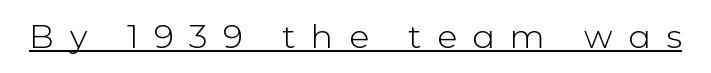
This rendering features underlined lettering. Observe the wide spacing: letters keep a clear distance from each other. You can tell from the bare stems that sans-serif type was used. Is this a heavy cut? Hardly; it is regular or lighter. The face used here is proportionally spaced, like ordinary book or web type.
